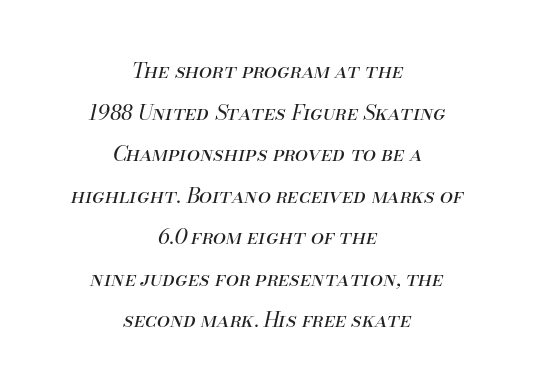
The image shows 21 px text type, italic (leaning right); set centered, loose line spacing (1.98x), normal letter spacing, not underlined.
